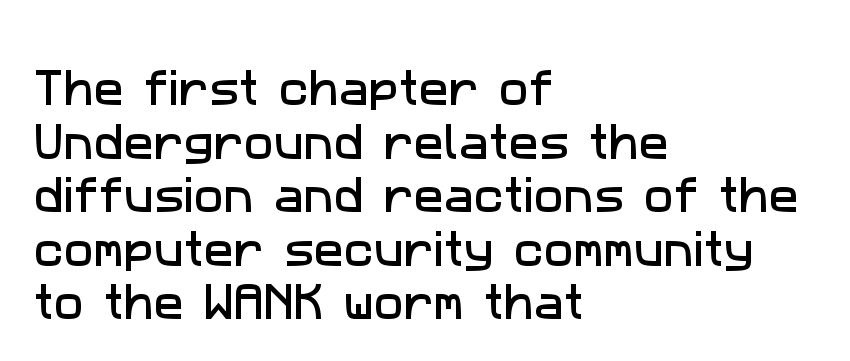
The image shows 40 px sans-serif type; set left-aligned, normal line spacing (1.34x), normal letter spacing, not underlined; low stroke contrast and a medium x-height.
